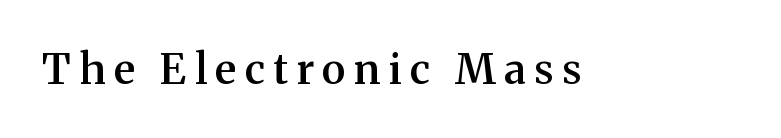
Q: Is the text bold? A: Semi-bold.
Q: Is the text italic (slanted)? A: No, it is upright.
Q: Is the typeface a serif or a sans-serif typeface? A: Serif.
Q: Is the text underlined? A: No.
Q: Is the spacing between letters normal or unusually wide? A: Unusually wide.
Q: Width (condensed, normal, or wide)? A: Normal.
Q: Stroke contrast? A: Medium.
Q: x-height? A: Medium.
Q: Monospaced? A: No.
